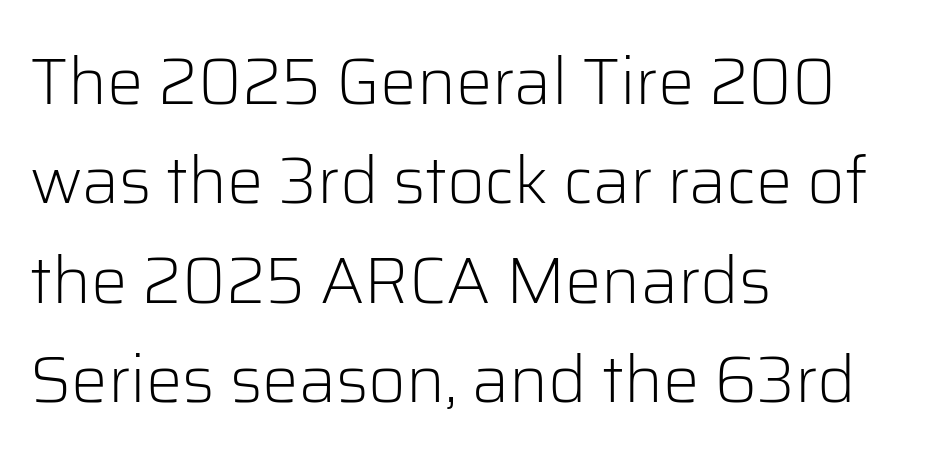
The image shows 65 px light sans-serif type, upright; set left-aligned, normal line spacing (1.53x), normal letter spacing, not underlined; low stroke contrast and a medium x-height.
